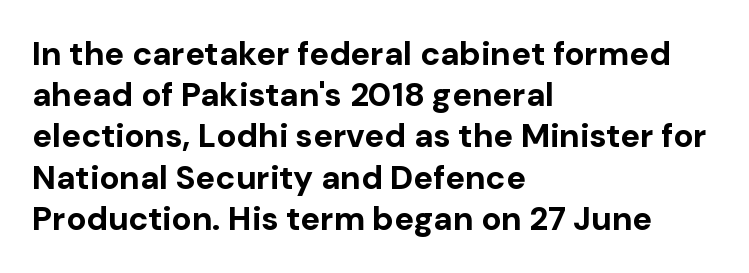
{"serif": "no", "italic": "no", "bold": "yes", "weight": "bold", "width": "normal", "stroke_contrast": "low", "x_height": "medium", "monospaced": "no", "underline": "no", "align": "left", "line_spacing": "normal", "line_spacing_ratio": 1.25, "letter_spacing": "normal", "letter_spacing_em": 0.0, "glyph_px": 33}
